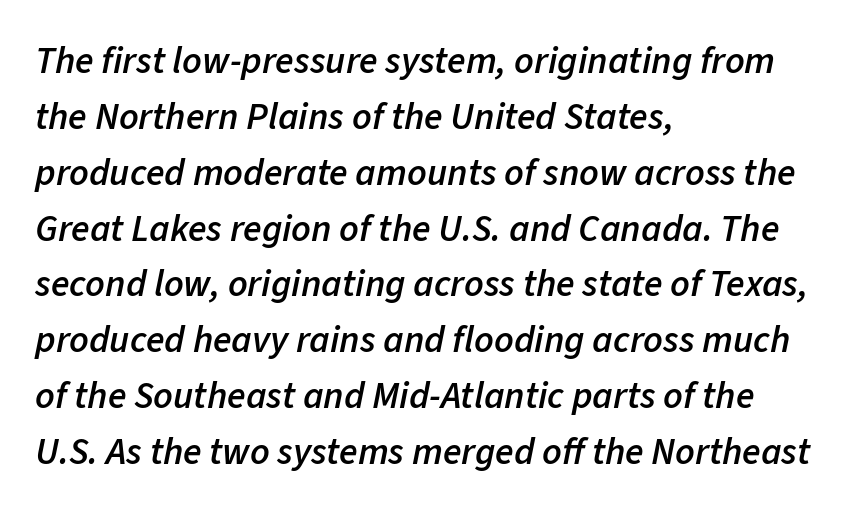
Q: Is the text bold? A: Semi-bold.
Q: Is the text italic (slanted)? A: Yes, it leans right by about 11 degrees.
Q: Is the text underlined? A: No.
Q: How is the paragraph aligned? A: Left-aligned.
Q: Is the spacing between letters normal or unusually wide? A: Normal.
Q: Is the spacing between lines tight, normal or loose? A: Normal.
Q: Width (condensed, normal, or wide)? A: Normal.
Q: Stroke contrast? A: Low.
Q: x-height? A: Medium.
Q: Monospaced? A: No.
